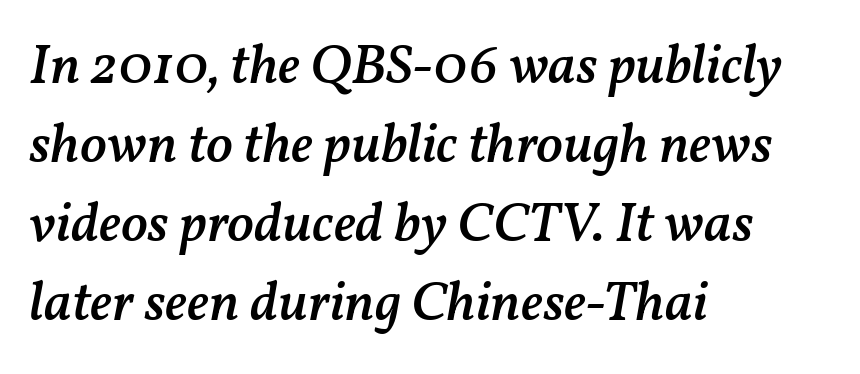
The image shows 56 px semibold type, italic (leaning right); set left-aligned, normal line spacing (1.41x), normal letter spacing, not underlined; medium stroke contrast and a medium x-height.
